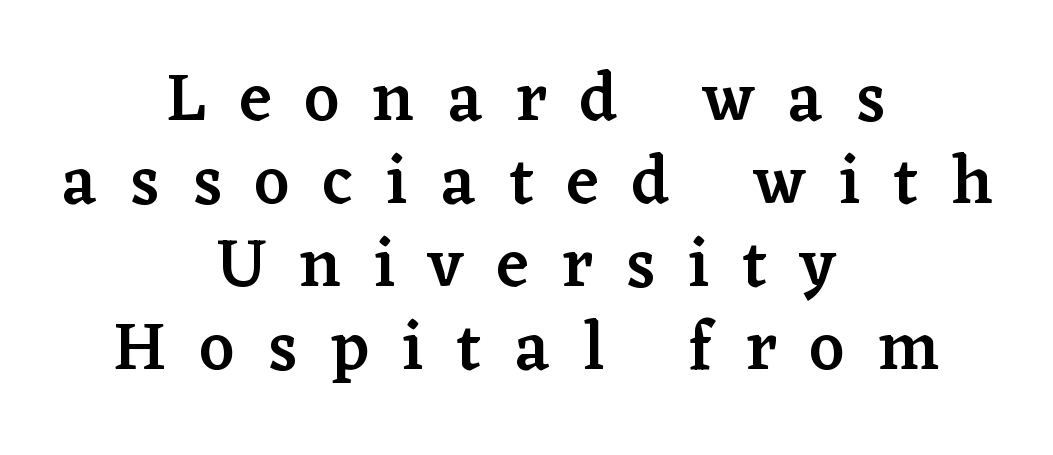
Ascenders rise straight up at ninety degrees. Substantial extra tracking has been applied to these lines. Is this a sans? No — the strokes have serifs. The rendering uses natural spacing where letterforms have individual widths. The text block is weighted toward neither margin, spreading evenly from the middle. Has an underline been added? It has not.
